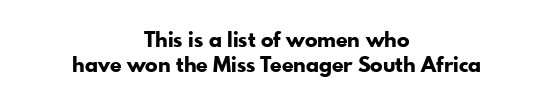
Q: Is the text bold? A: Yes.
Q: Is the text italic (slanted)? A: No, it is upright.
Q: Is the text underlined? A: No.
Q: How is the paragraph aligned? A: Centered.
Q: Is the spacing between letters normal or unusually wide? A: Normal.
